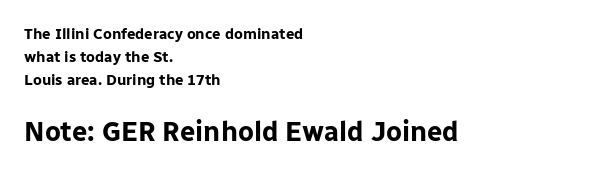
{"italic": "no", "bold": "yes", "underline": "no", "align": "left", "line_spacing": "normal", "line_spacing_ratio": 1.54, "letter_spacing": "normal", "letter_spacing_em": 0.0, "larger_block": "second", "size_ratio": 1.8, "glyph_px": 27}
